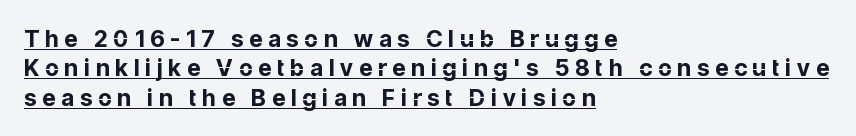
The image shows 23 px bold type, upright; set left-aligned, normal line spacing (1.28x), unusually wide letter spacing (+0.26 em), underlined.
